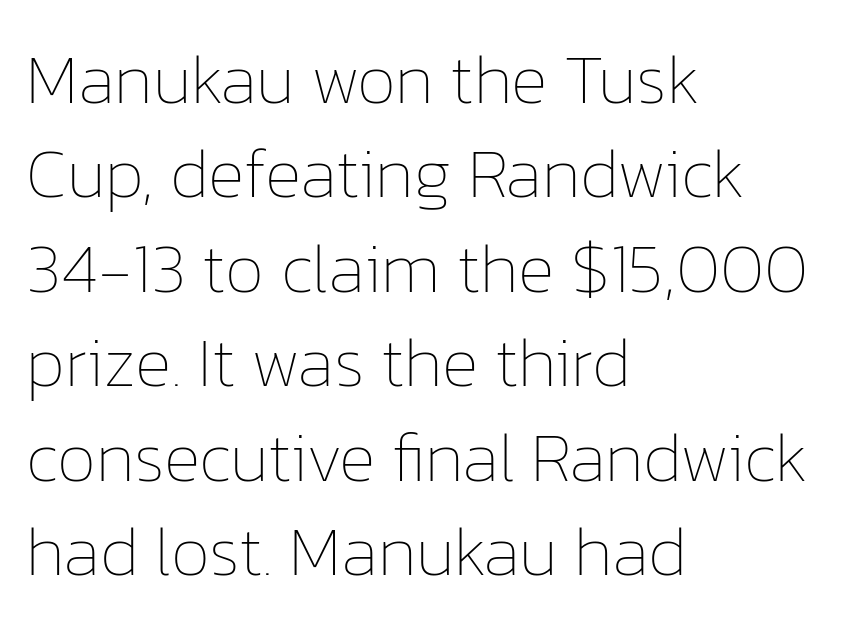
Q: Is the text bold? A: No.
Q: Is the text italic (slanted)? A: No, it is upright.
Q: Is the text underlined? A: No.
Q: How is the paragraph aligned? A: Left-aligned.
Q: Is the spacing between letters normal or unusually wide? A: Normal.
Q: Is the spacing between lines tight, normal or loose? A: Normal.
Q: Width (condensed, normal, or wide)? A: Normal.
Q: Stroke contrast? A: Low.
Q: x-height? A: Medium.
Q: Monospaced? A: No.
